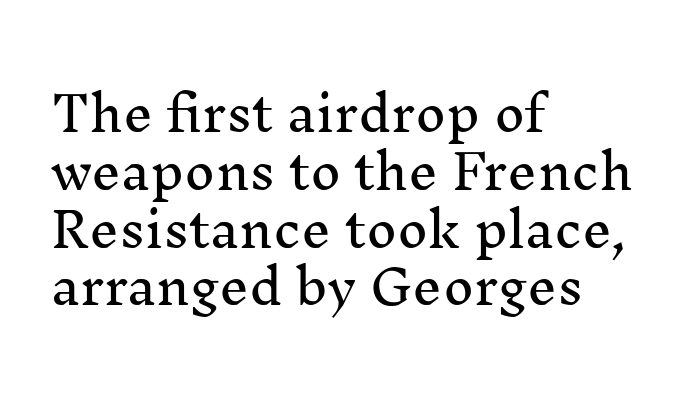
The image shows 47 px serif type, upright; set left-aligned, line spacing 1.23x, normal letter spacing, not underlined; medium stroke contrast and a medium x-height.
